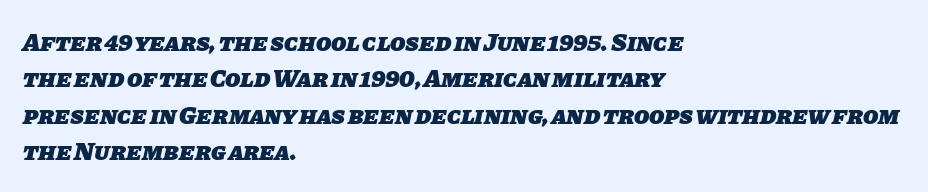
The image shows 25 px bold type; set left-aligned, normal line spacing (1.46x), normal letter spacing, not underlined.
